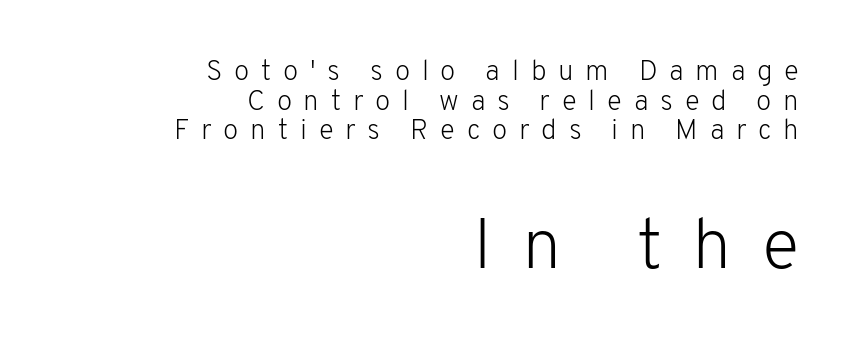
You could only call the tracking loose — the letters float apart. Nothing sits at the stroke ends, so this counts as sans-serif. Tall strokes in this sample are plumb rather than angled. Weight: not bold — regular or lighter. The designer dialed line spacing down below the default. The second block has been scaled up relative to the first.
